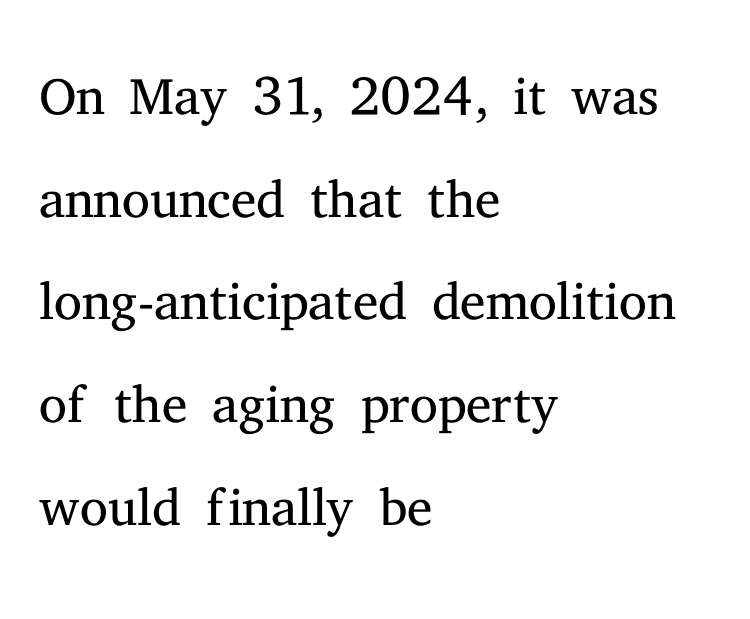
Q: Is the text bold? A: No.
Q: Is the text italic (slanted)? A: No, it is upright.
Q: Is the typeface a serif or a sans-serif typeface? A: Serif.
Q: Is the text underlined? A: No.
Q: How is the paragraph aligned? A: Left-aligned.
Q: Is the spacing between letters normal or unusually wide? A: Normal.
Q: Is the spacing between lines tight, normal or loose? A: Normal.
Q: Width (condensed, normal, or wide)? A: Normal.
Q: Stroke contrast? A: Medium.
Q: x-height? A: Medium.
Q: Monospaced? A: No.
